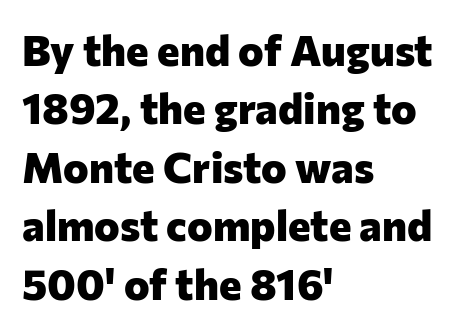
{"serif": "no", "italic": "no", "bold": "yes", "weight": "heavy", "width": "normal", "stroke_contrast": "low", "x_height": "medium", "monospaced": "no", "underline": "no", "align": "left", "line_spacing": "normal", "line_spacing_ratio": 1.36, "letter_spacing": "normal", "letter_spacing_em": 0.0, "glyph_px": 43}
